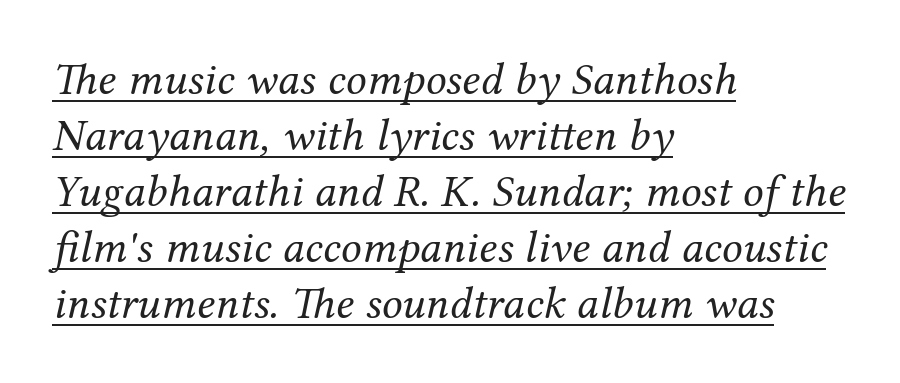
Serifs: yes, visible at the terminals of the letterforms. The specimen includes a rule beneath the text block's lines. You could call the tracking neutral — neither tight nor loose. The text carries the slant typical of an italic or oblique font.
